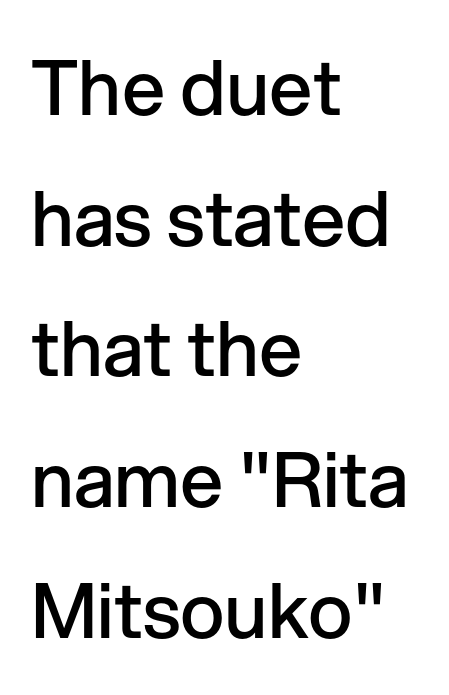
Every character sits straight up, as roman type does. Underlining? Definitely not there. Its strokes are somewhat broadened, the hallmark of semibold type. Layout note: lines flush left. What stands out about the letter spacing? Nothing — it is the standard amount.
